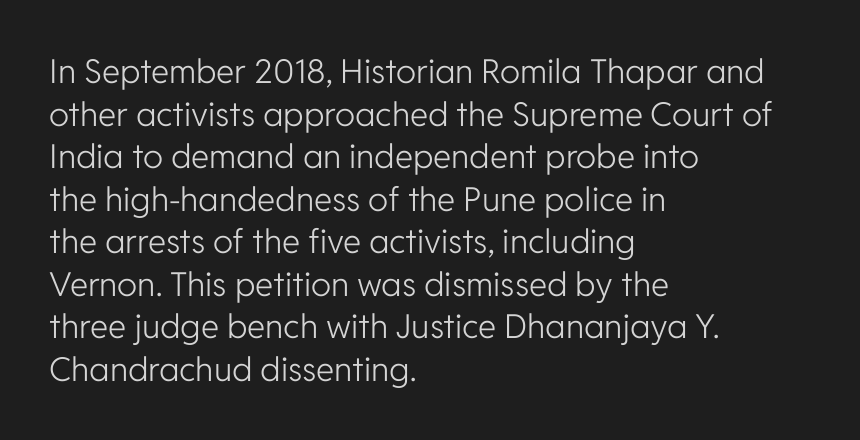
This is not heavy type; no bold has been used. No extra tracking has been applied to these lines. Lines of text with bare space underneath. The letters stand upright; this is a roman face. The paragraph shown leans on its left margin. Does the type have serifs? No, each stem ends abruptly.
